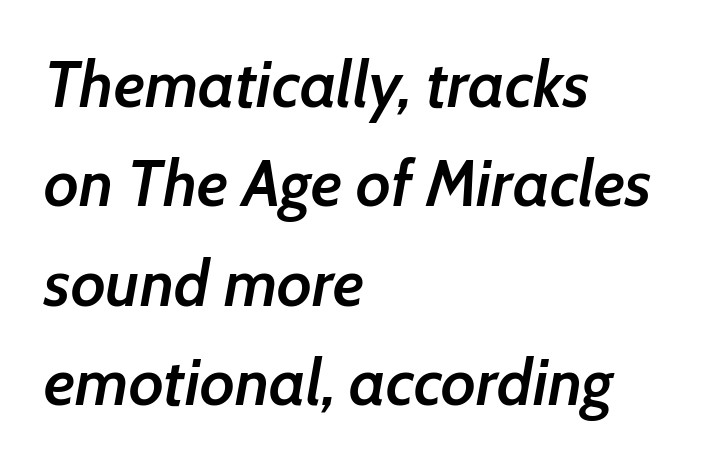
The image shows 65 px semibold type, italic (leaning right); set left-aligned, normal line spacing (1.53x), normal letter spacing, not underlined; low stroke contrast and a medium x-height.
